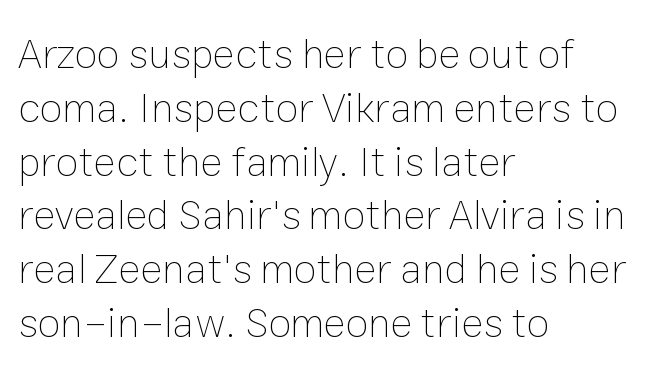
Q: Is the text bold? A: No.
Q: Is the text italic (slanted)? A: No, it is upright.
Q: Is the text underlined? A: No.
Q: How is the paragraph aligned? A: Left-aligned.
Q: Is the spacing between letters normal or unusually wide? A: Normal.
Q: Is the spacing between lines tight, normal or loose? A: Normal.
Q: Width (condensed, normal, or wide)? A: Normal.
Q: Stroke contrast? A: Low.
Q: x-height? A: Medium.
Q: Monospaced? A: No.
